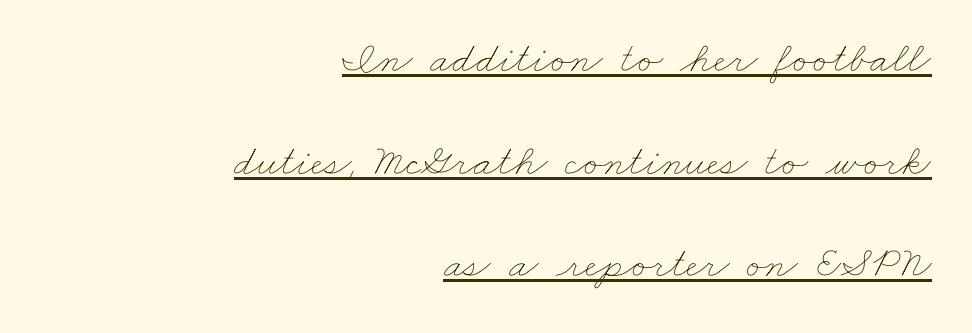
The paragraph has a hard right edge and a soft left edge. This rendering leaves character spacing at its baseline value. Quick note: interline space is abundant. This is not heavy type; no bold has been used.
